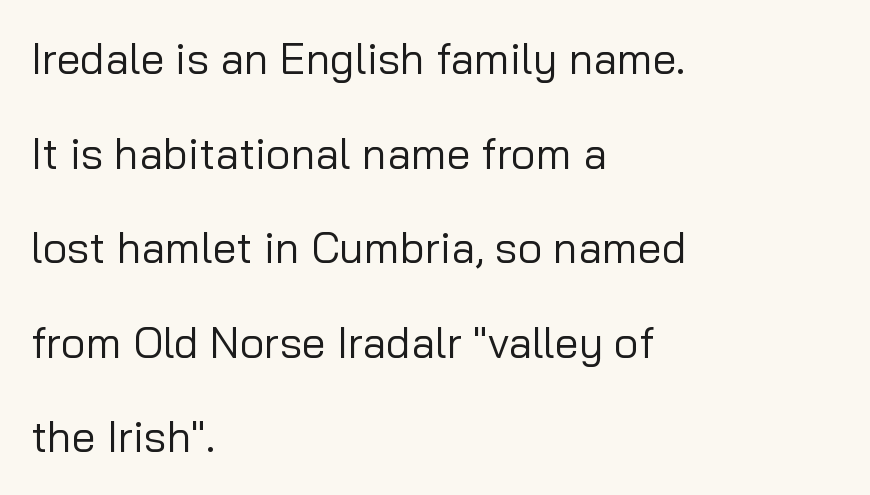
Q: Is the text bold? A: No.
Q: Is the text italic (slanted)? A: No, it is upright.
Q: Is the typeface a serif or a sans-serif typeface? A: Sans-serif.
Q: Is the text underlined? A: No.
Q: How is the paragraph aligned? A: Left-aligned.
Q: Is the spacing between letters normal or unusually wide? A: Normal.
Q: Is the spacing between lines tight, normal or loose? A: Loose.
Q: Width (condensed, normal, or wide)? A: Normal.
Q: Stroke contrast? A: Low.
Q: x-height? A: Medium.
Q: Monospaced? A: No.
